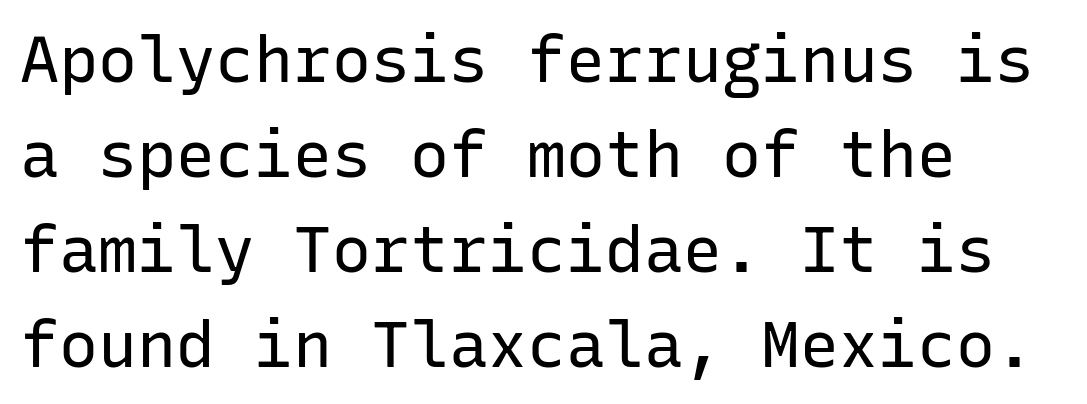
{"serif": "no", "italic": "no", "bold": "no", "weight": "regular", "width": "normal", "stroke_contrast": "low", "x_height": "medium", "monospaced": "yes", "underline": "no", "align": "left", "line_spacing": "normal", "line_spacing_ratio": 1.46, "letter_spacing": "normal", "letter_spacing_em": 0.0, "glyph_px": 65}
